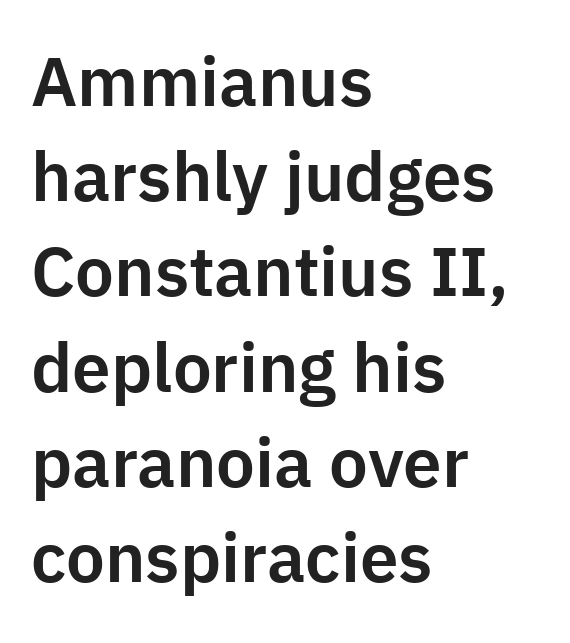
{"serif": "no", "italic": "no", "width": "normal", "stroke_contrast": "low", "x_height": "medium", "monospaced": "no", "underline": "no", "align": "left", "line_spacing": "normal", "line_spacing_ratio": 1.38, "letter_spacing": "normal", "letter_spacing_em": 0.0, "glyph_px": 69}
